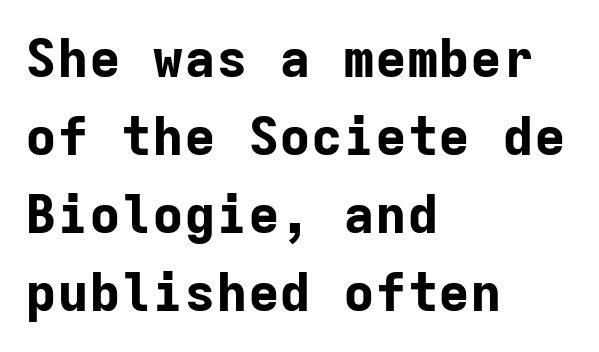
Q: Is the text bold? A: Yes.
Q: Is the text italic (slanted)? A: No, it is upright.
Q: Is the typeface a serif or a sans-serif typeface? A: Sans-serif.
Q: Is the text underlined? A: No.
Q: How is the paragraph aligned? A: Left-aligned.
Q: Is the spacing between letters normal or unusually wide? A: Normal.
Q: Is the spacing between lines tight, normal or loose? A: Normal.
Q: Width (condensed, normal, or wide)? A: Normal.
Q: Stroke contrast? A: Low.
Q: x-height? A: Medium.
Q: Monospaced? A: Yes.
